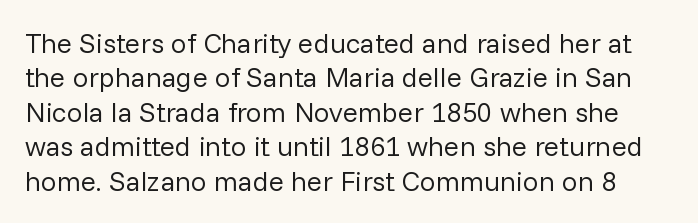
{"serif": "no", "italic": "no", "bold": "no", "weight": "regular", "width": "normal", "stroke_contrast": "low", "x_height": "medium", "monospaced": "no", "underline": "no", "line_spacing_ratio": 1.23, "letter_spacing": "normal", "letter_spacing_em": 0.0, "glyph_px": 28}
